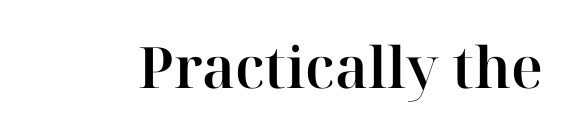
Is this a sans? No — the strokes have serifs. The rendering keeps characters at their native spacing. Plain, unruled lines of type. The specimen reads as upright at a glance.
